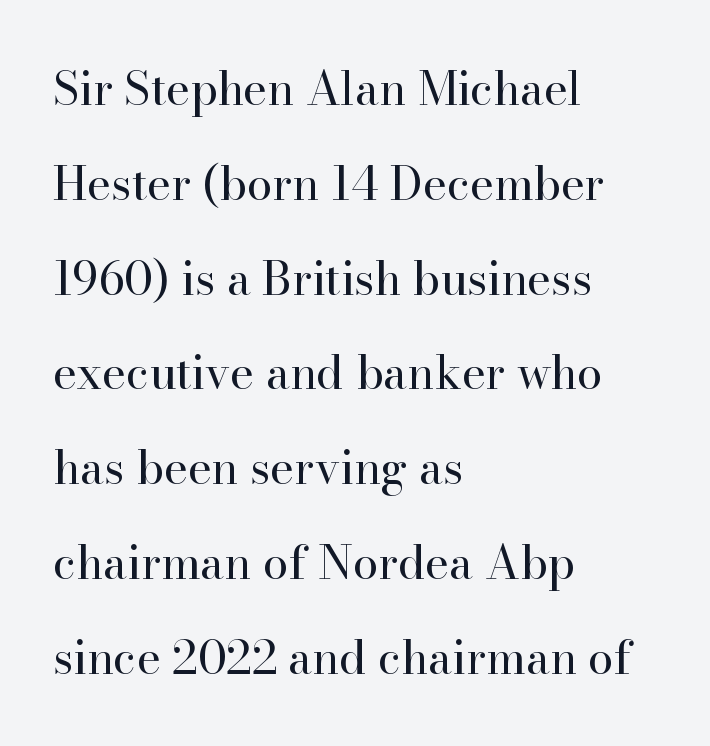
Is this a fixed-width face? No — the glyphs have proportional, varying widths. Nope, not italic — everything's standing straight. The baseline area is clear. Weight class: somewhere from thin through regular. Each new line begins a long way beneath the previous one. Compared with typical body copy, the letter spacing here is the same.
